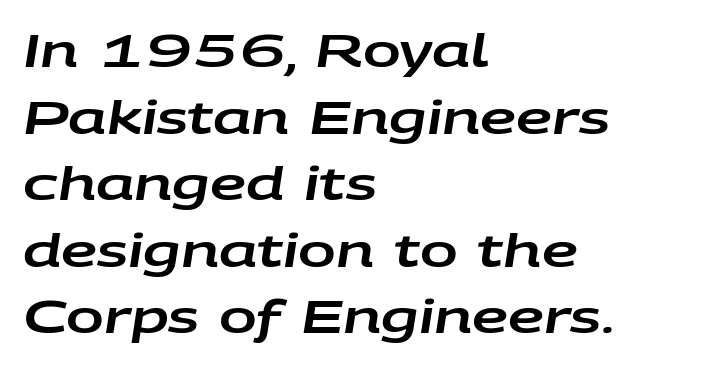
The image shows 45 px wide type, italic (leaning right); set left-aligned, normal line spacing (1.48x), normal letter spacing, not underlined; low stroke contrast and a large x-height.
